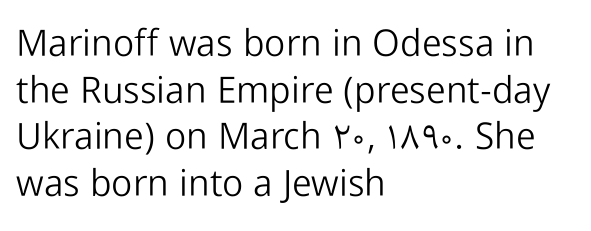
Q: Is the text bold? A: No.
Q: Is the text italic (slanted)? A: No, it is upright.
Q: Is the typeface a serif or a sans-serif typeface? A: Sans-serif.
Q: Is the text underlined? A: No.
Q: How is the paragraph aligned? A: Left-aligned.
Q: Is the spacing between letters normal or unusually wide? A: Normal.
Q: Is the spacing between lines tight, normal or loose? A: Normal.
Q: Width (condensed, normal, or wide)? A: Normal.
Q: Stroke contrast? A: Low.
Q: x-height? A: Medium.
Q: Monospaced? A: No.
